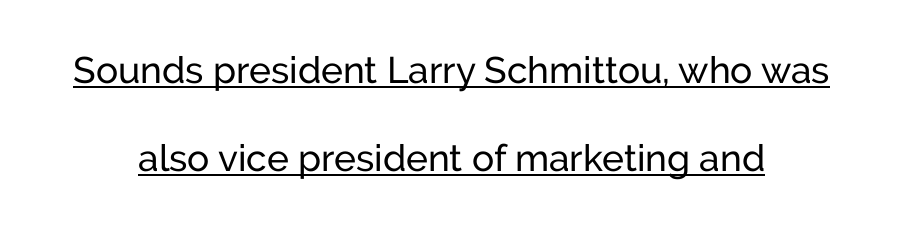
Q: Is the text italic (slanted)? A: No, it is upright.
Q: Is the typeface a serif or a sans-serif typeface? A: Sans-serif.
Q: Is the text underlined? A: Yes.
Q: How is the paragraph aligned? A: Centered.
Q: Is the spacing between letters normal or unusually wide? A: Normal.
Q: Is the spacing between lines tight, normal or loose? A: Loose.
Q: Width (condensed, normal, or wide)? A: Normal.
Q: Stroke contrast? A: Low.
Q: x-height? A: Medium.
Q: Monospaced? A: No.
